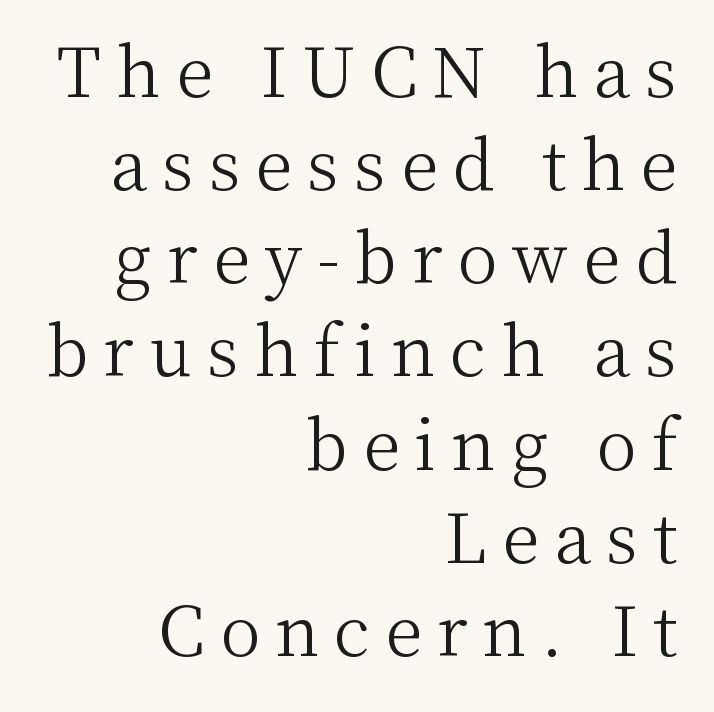
{"serif": "yes", "italic": "no", "bold": "no", "weight": "light", "width": "normal", "stroke_contrast": "medium", "x_height": "medium", "monospaced": "no", "underline": "no", "align": "right", "line_spacing": "normal", "line_spacing_ratio": 1.37, "letter_spacing": "wide", "letter_spacing_em": 0.22, "glyph_px": 68}
